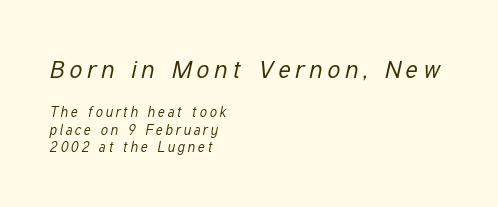
Characters are canted at an angle relative to the baseline's perpendicular. Note: larger setting up top, smaller setting below. A quiet, ordinary-to-light weight characterises the typeface. Students, observe: this is what conventionally led text looks like. The gap between lines stays unmarked. Substantial extra tracking has been applied to these lines.
